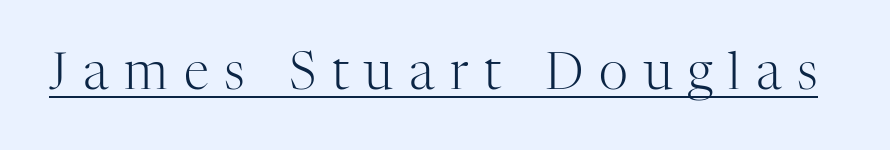
Q: Is the text bold? A: No.
Q: Is the text italic (slanted)? A: No, it is upright.
Q: Is the typeface a serif or a sans-serif typeface? A: Serif.
Q: Is the text underlined? A: Yes.
Q: Is the spacing between letters normal or unusually wide? A: Unusually wide.
Q: Width (condensed, normal, or wide)? A: Normal.
Q: Stroke contrast? A: High.
Q: x-height? A: Medium.
Q: Monospaced? A: No.
